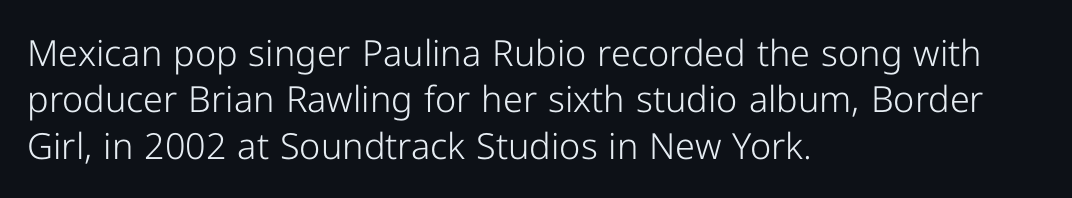
Honestly, the letter spacing is just normal — you wouldn't notice it. The characters are drawn with everyday or finer stroke widths. The line-height multiplier appears to be the usual default. Plain, unruled lines of type. Varying glyph widths throughout — classic text-font behaviour.
